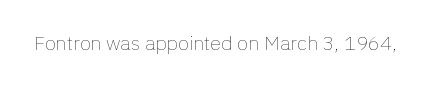
The image shows 20 px text type, upright; set normal letter spacing, not underlined.
